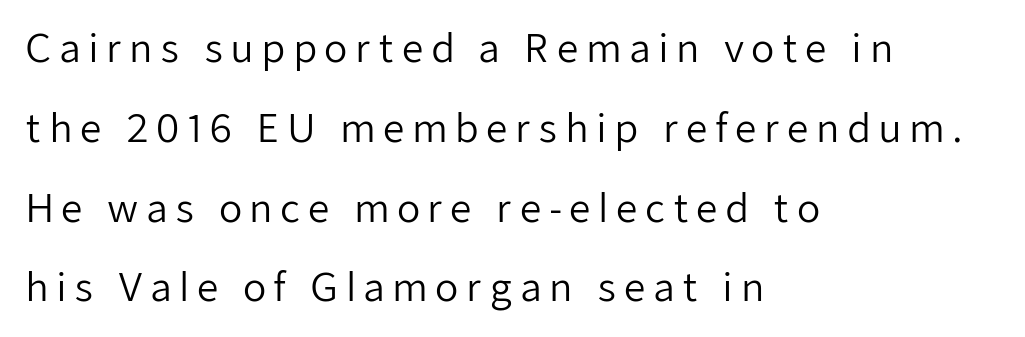
Q: Is the text bold? A: No.
Q: Is the text italic (slanted)? A: No, it is upright.
Q: Is the typeface a serif or a sans-serif typeface? A: Sans-serif.
Q: Is the text underlined? A: No.
Q: How is the paragraph aligned? A: Left-aligned.
Q: Is the spacing between lines tight, normal or loose? A: Loose.
Q: Width (condensed, normal, or wide)? A: Normal.
Q: Stroke contrast? A: Low.
Q: x-height? A: Medium.
Q: Monospaced? A: No.
